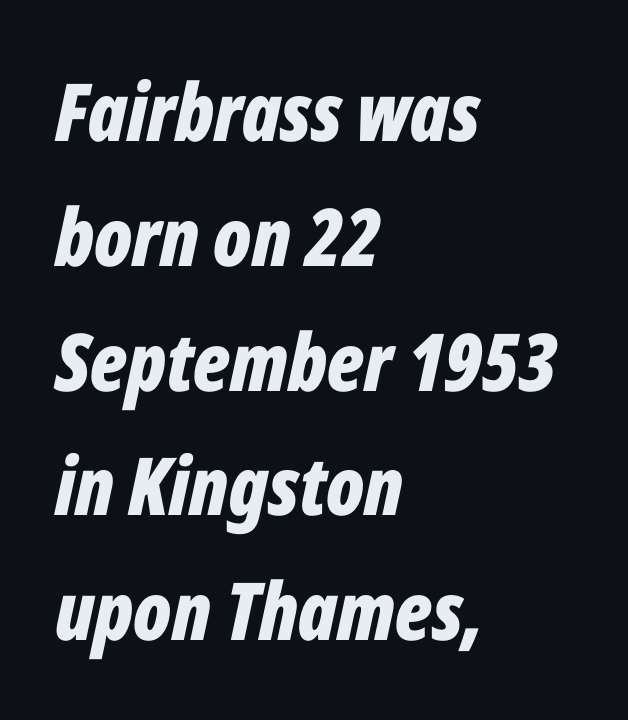
The image shows 80 px bold, condensed type, italic (leaning right); set left-aligned, normal line spacing (1.56x), normal letter spacing, not underlined; low stroke contrast and a medium x-height.
